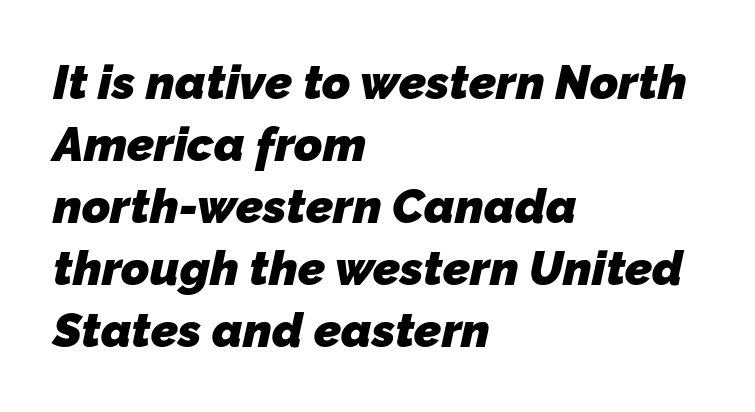
The image shows 48 px heavy sans-serif type; set left-aligned, normal line spacing (1.29x), normal letter spacing, not underlined; low stroke contrast and a medium x-height.
